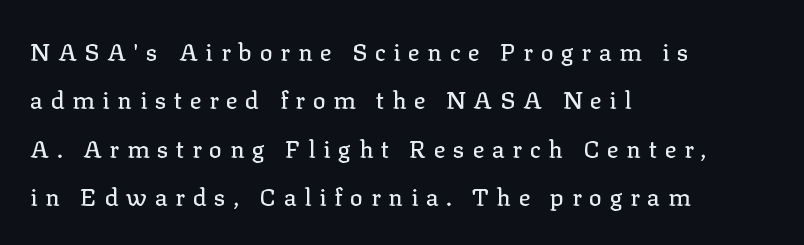
Q: Is the text italic (slanted)? A: No, it is upright.
Q: Is the text underlined? A: No.
Q: How is the paragraph aligned? A: Left-aligned.
Q: Is the spacing between letters normal or unusually wide? A: Unusually wide.
Q: Is the spacing between lines tight, normal or loose? A: Loose.
